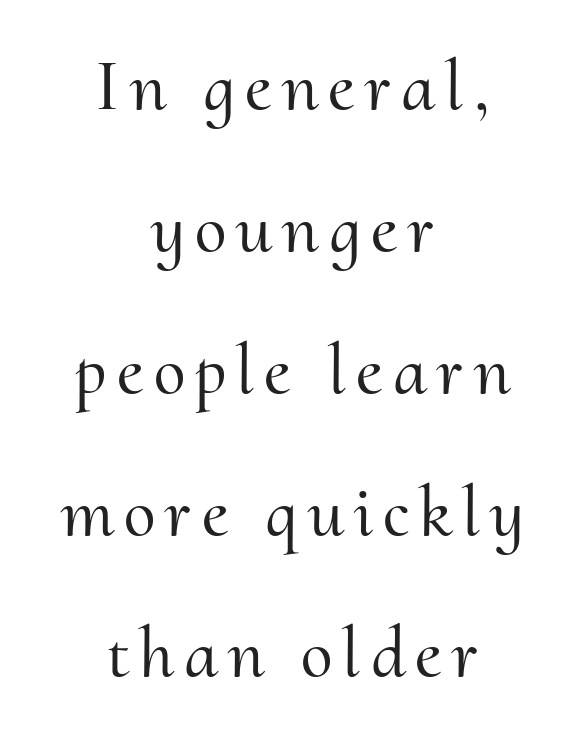
Q: Is the text italic (slanted)? A: No, it is upright.
Q: Is the typeface a serif or a sans-serif typeface? A: Serif.
Q: Is the text underlined? A: No.
Q: How is the paragraph aligned? A: Centered.
Q: Is the spacing between lines tight, normal or loose? A: Loose.
Q: Width (condensed, normal, or wide)? A: Normal.
Q: Stroke contrast? A: Medium.
Q: x-height? A: Small.
Q: Monospaced? A: No.
